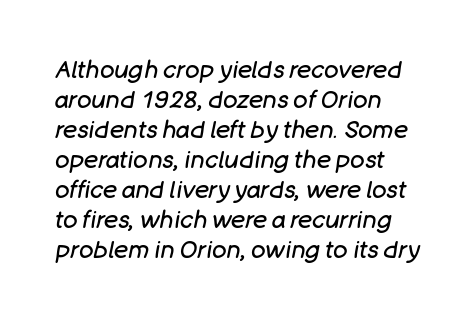
Q: Is the text bold? A: No.
Q: Is the text italic (slanted)? A: Yes, it leans right by about 11 degrees.
Q: Is the text underlined? A: No.
Q: How is the paragraph aligned? A: Left-aligned.
Q: Is the spacing between letters normal or unusually wide? A: Normal.
Q: Is the spacing between lines tight, normal or loose? A: Normal.
